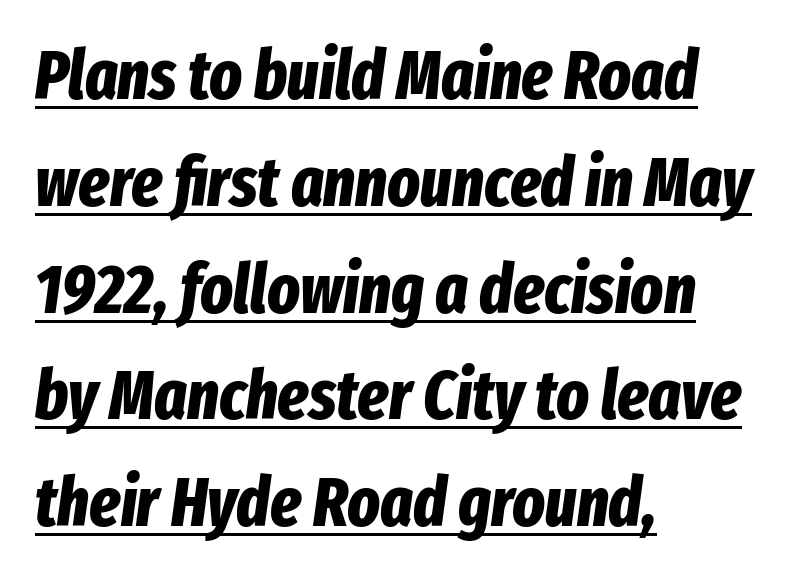
Evenly set lines give the paragraph a standard silhouette. Line beginnings align vertically; line endings do not. Set as a true bold cut, around the 700 mark. Think of a printed novel: that variable character pitch is what you see here.
